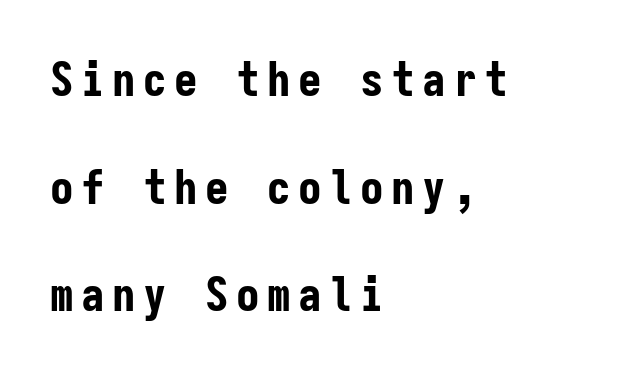
{"serif": "no", "italic": "no", "bold": "yes", "weight": "bold", "width": "condensed", "stroke_contrast": "low", "x_height": "medium", "monospaced": "yes", "underline": "no", "align": "left", "line_spacing": "loose", "line_spacing_ratio": 2.29, "glyph_px": 47}
